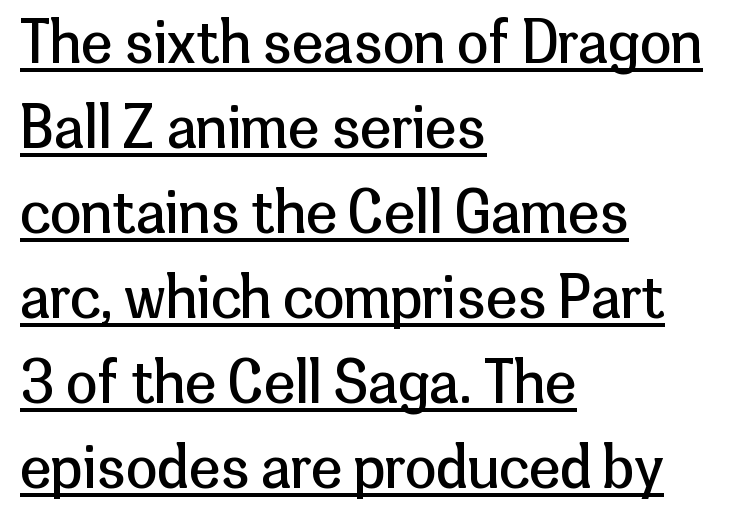
The type is set solid horizontally, with unmodified tracking. Regular leading. The text was rendered using a sans face with plain stroke endings. The lettering stays uniformly vertical, giving the passage a roman look. Casual observation: everything's shoved over to the left.
